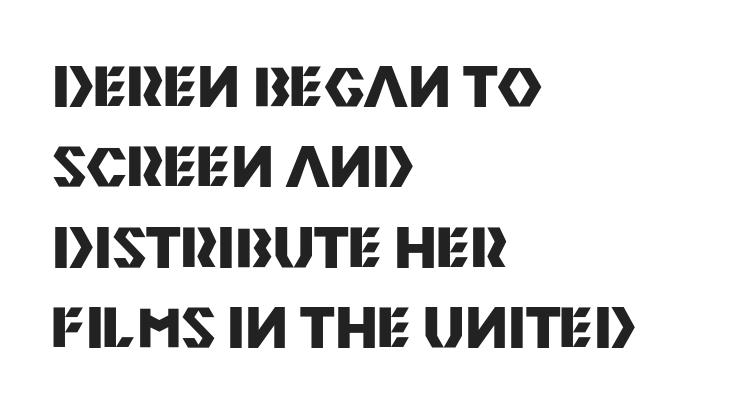
{"serif": "no", "italic": "no", "bold": "yes", "weight": "heavy", "width": "normal", "stroke_contrast": "medium", "x_height": "large", "monospaced": "no", "underline": "no", "align": "left", "line_spacing": "normal", "line_spacing_ratio": 1.46, "letter_spacing": "normal", "letter_spacing_em": 0.0, "glyph_px": 55}
